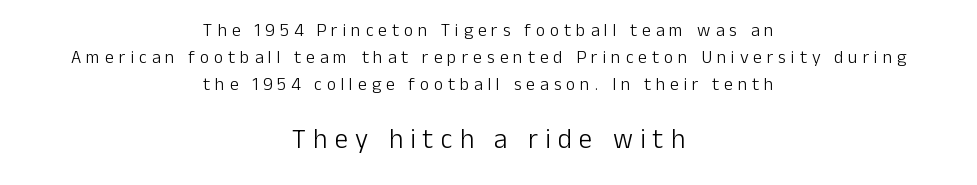
The image shows 27 px text type, upright; set centered, normal line spacing (1.5x), unusually wide letter spacing (+0.27 em), not underlined; the second (bottom) block is 1.5x larger.
